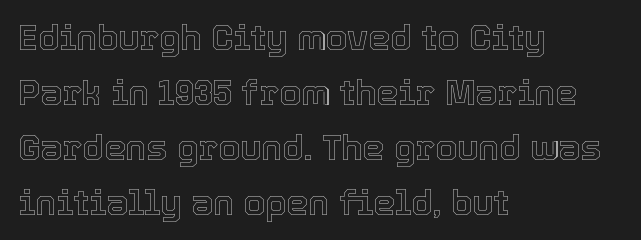
{"italic": "no", "width": "normal", "x_height": "medium", "monospaced": "no", "underline": "no", "align": "left", "line_spacing": "normal", "line_spacing_ratio": 1.57, "letter_spacing": "normal", "letter_spacing_em": 0.0, "glyph_px": 35}
